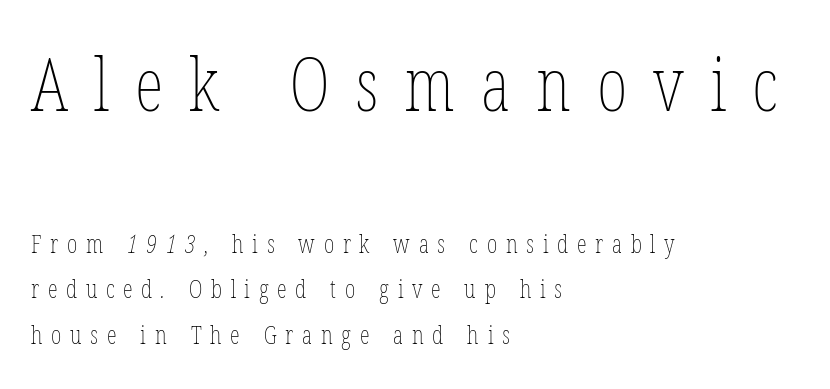
Honestly, the letter spacing is so wide it's the main thing you notice. Think of a printed novel: that variable character pitch is what you see here. Descenders hang freely into open space. The rendering anchors every line to the left-hand side. Here the first block reads like a headline and the second like body copy.
